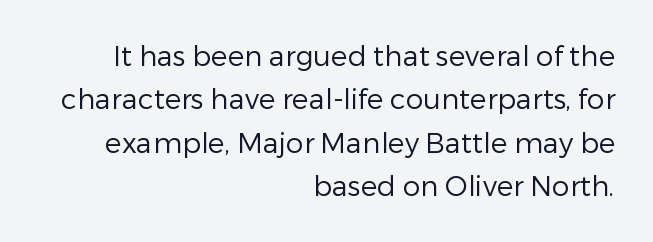
{"serif": "no", "italic": "no", "bold": "no", "weight": "regular", "width": "normal", "stroke_contrast": "low", "x_height": "medium", "monospaced": "no", "underline": "no", "align": "right", "line_spacing": "normal", "line_spacing_ratio": 1.55, "letter_spacing": "normal", "letter_spacing_em": 0.0, "glyph_px": 28}
